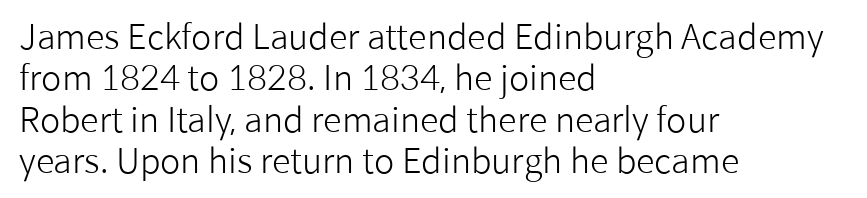
{"serif": "no", "italic": "no", "bold": "no", "weight": "light", "width": "normal", "stroke_contrast": "low", "x_height": "medium", "monospaced": "no", "underline": "no", "align": "left", "line_spacing_ratio": 1.22, "letter_spacing": "normal", "letter_spacing_em": 0.0, "glyph_px": 34}
